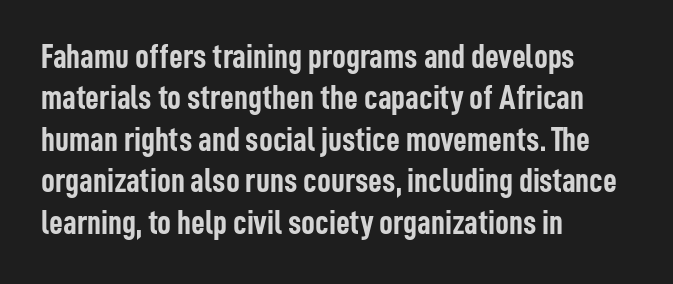
Q: Is the text bold? A: Yes.
Q: Is the text italic (slanted)? A: No, it is upright.
Q: Is the typeface a serif or a sans-serif typeface? A: Sans-serif.
Q: Is the text underlined? A: No.
Q: How is the paragraph aligned? A: Left-aligned.
Q: Is the spacing between letters normal or unusually wide? A: Normal.
Q: Width (condensed, normal, or wide)? A: Condensed.
Q: Stroke contrast? A: Low.
Q: x-height? A: Medium.
Q: Monospaced? A: No.
